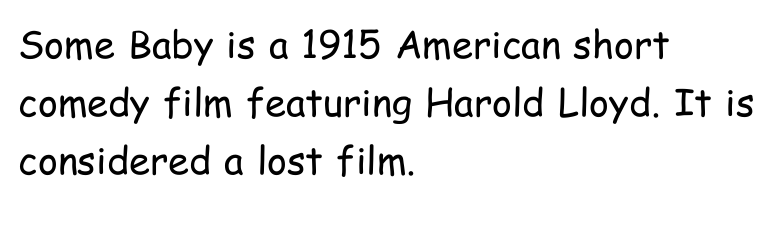
The image shows 38 px regular-weight, condensed sans-serif type, upright; set left-aligned, normal line spacing (1.53x), normal letter spacing, not underlined; low stroke contrast and a medium x-height.
